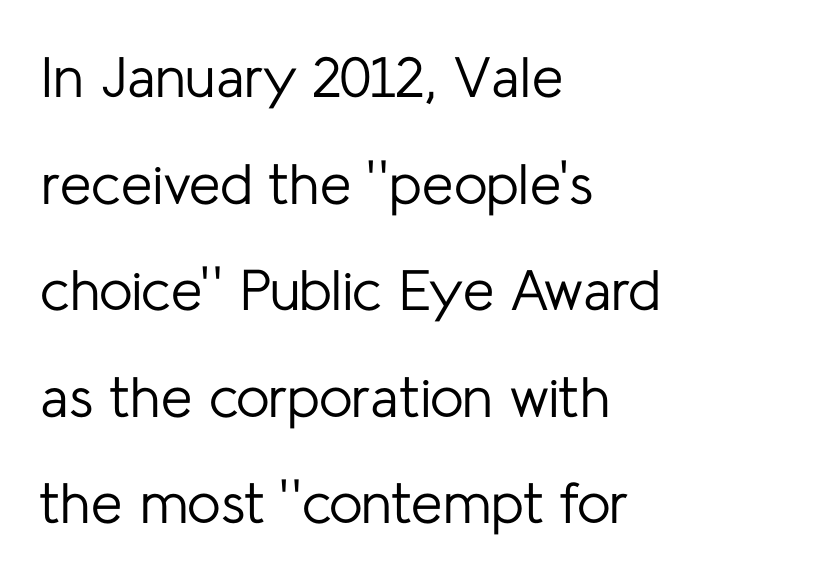
Looks like regular typesetting: each glyph gets only the width it needs. The letterforms sit shoulder to shoulder at normal distance. The typesetting does not lean heavy: it is not bold. The zone under the glyphs is completely vacant. Caption: multi-line text, flush left, ragged right. The text was rendered using a sans face with plain stroke endings.
